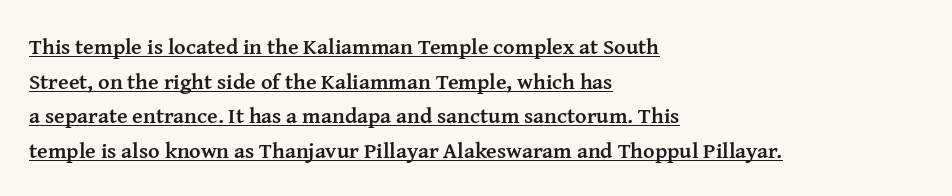
Is the type bold? Yes — the strokes are clearly thick and heavy. Letter spacing: default. You can see a thin bar hugging the bottom of the glyphs. Summary of vertical rhythm: regular, with standard interline spacing.
